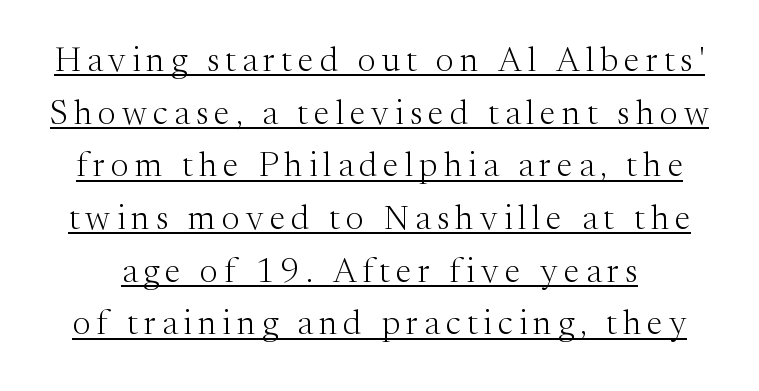
The image shows 34 px light serif type, upright; set normal line spacing (1.55x), underlined; medium stroke contrast and a medium x-height.
